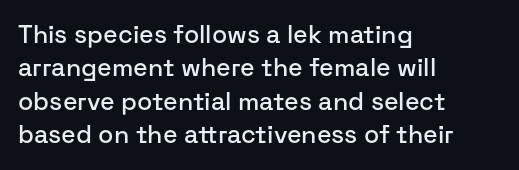
Q: Is the text italic (slanted)? A: No, it is upright.
Q: Is the text underlined? A: No.
Q: How is the paragraph aligned? A: Left-aligned.
Q: Is the spacing between letters normal or unusually wide? A: Normal.
Q: Is the spacing between lines tight, normal or loose? A: Normal.
